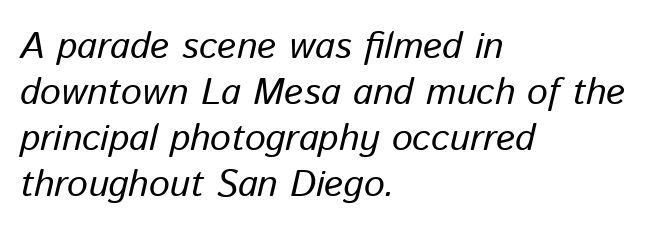
The image shows 37 px text type, italic (leaning right); set left-aligned, line spacing 1.24x, normal letter spacing, not underlined; low stroke contrast and a medium x-height.
